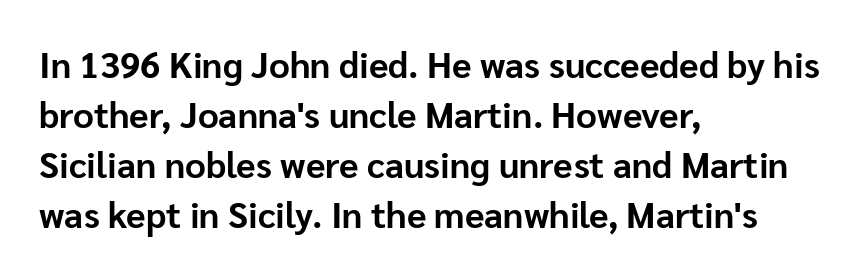
{"serif": "no", "italic": "no", "bold": "yes", "weight": "bold", "width": "normal", "stroke_contrast": "low", "x_height": "medium", "monospaced": "no", "underline": "no", "align": "left", "line_spacing": "normal", "line_spacing_ratio": 1.39, "letter_spacing": "normal", "letter_spacing_em": 0.0, "glyph_px": 36}
